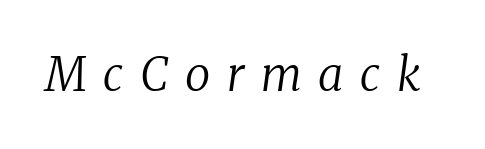
The passage shown is not bold in any degree. The baseline area is clear. Observe the serifs anchoring each vertical stroke in this sample. Spacing between characters has been opened up far beyond the box default.
